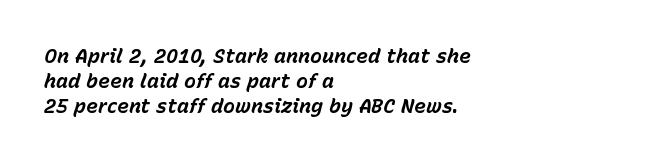
Q: Is the text bold? A: Yes.
Q: Is the text italic (slanted)? A: Yes, it leans right by about 15 degrees.
Q: Is the text underlined? A: No.
Q: How is the paragraph aligned? A: Left-aligned.
Q: Is the spacing between letters normal or unusually wide? A: Normal.
Q: Is the spacing between lines tight, normal or loose? A: Normal.
